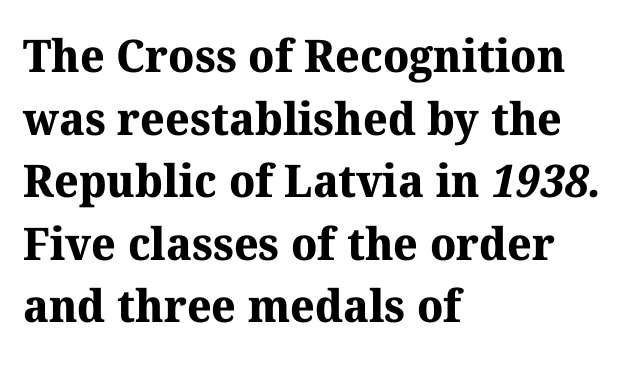
Q: Is the text bold? A: Yes.
Q: Is the typeface a serif or a sans-serif typeface? A: Serif.
Q: Is the text underlined? A: No.
Q: How is the paragraph aligned? A: Left-aligned.
Q: Is the spacing between letters normal or unusually wide? A: Normal.
Q: Is the spacing between lines tight, normal or loose? A: Normal.
Q: Width (condensed, normal, or wide)? A: Normal.
Q: Stroke contrast? A: Medium.
Q: x-height? A: Medium.
Q: Monospaced? A: No.
